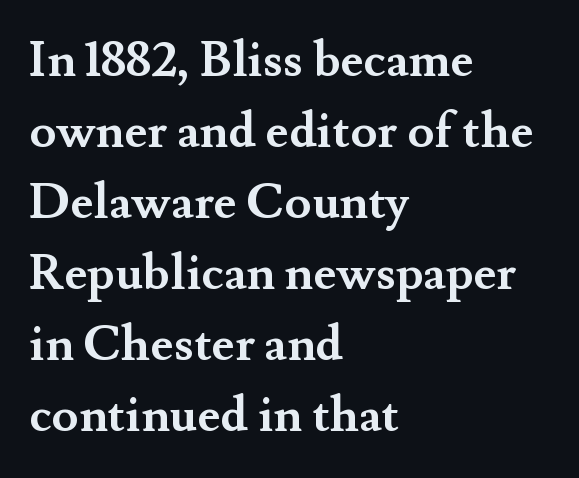
Q: Is the text bold? A: Yes.
Q: Is the text italic (slanted)? A: No, it is upright.
Q: Is the typeface a serif or a sans-serif typeface? A: Serif.
Q: Is the text underlined? A: No.
Q: How is the paragraph aligned? A: Left-aligned.
Q: Is the spacing between letters normal or unusually wide? A: Normal.
Q: Is the spacing between lines tight, normal or loose? A: Normal.
Q: Width (condensed, normal, or wide)? A: Normal.
Q: Stroke contrast? A: Medium.
Q: x-height? A: Small.
Q: Monospaced? A: No.
